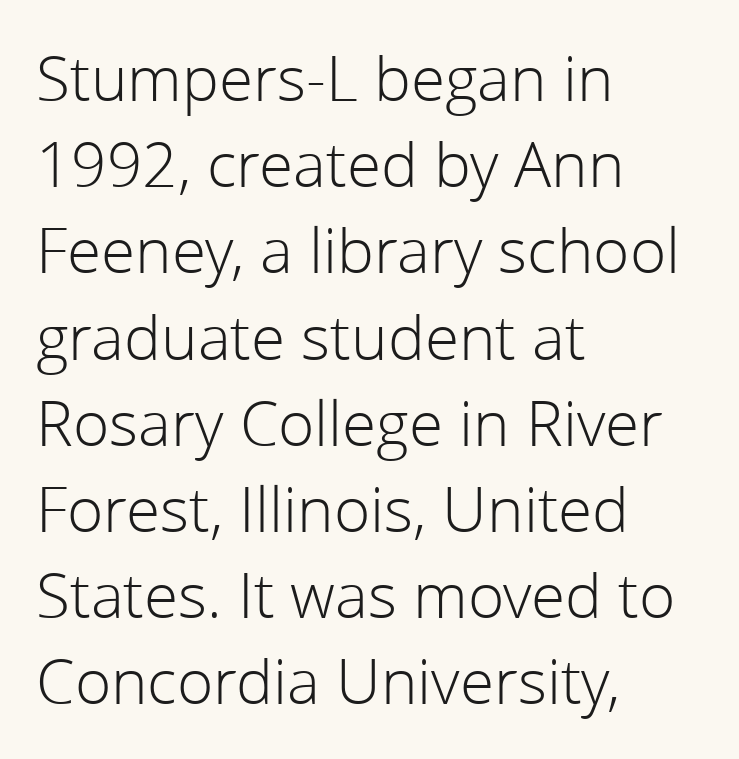
The letters look calm and open, with moderate or lighter stems. Type style note: lacks serifs. Any mark beneath the type? The region is blank. Tracking value appears to be zero — textbook default spacing.
